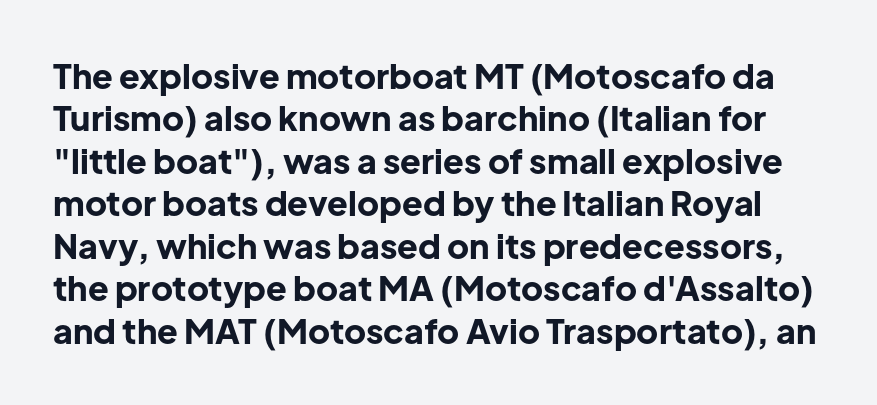
Q: Is the text bold? A: Yes.
Q: Is the text italic (slanted)? A: No, it is upright.
Q: Is the typeface a serif or a sans-serif typeface? A: Sans-serif.
Q: Is the text underlined? A: No.
Q: Is the spacing between letters normal or unusually wide? A: Normal.
Q: Is the spacing between lines tight, normal or loose? A: Normal.
Q: Width (condensed, normal, or wide)? A: Normal.
Q: Stroke contrast? A: Low.
Q: x-height? A: Medium.
Q: Monospaced? A: No.
